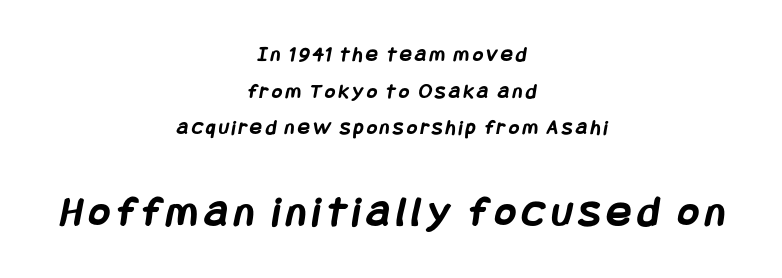
The image shows 45 px semibold, condensed sans-serif type; set centered, normal line spacing (1.67x), not underlined; the second (bottom) block is 2.05x larger; low stroke contrast and a large x-height.
